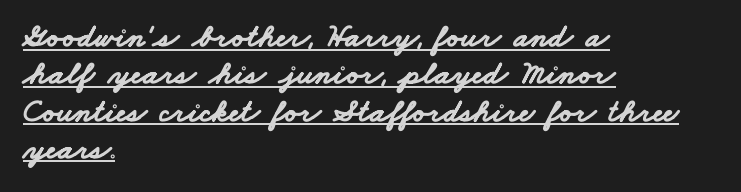
The image shows 33 px bold, wide sans-serif type; set left-aligned, tight line spacing (1.13x), normal letter spacing, underlined; low stroke contrast and a small x-height.
